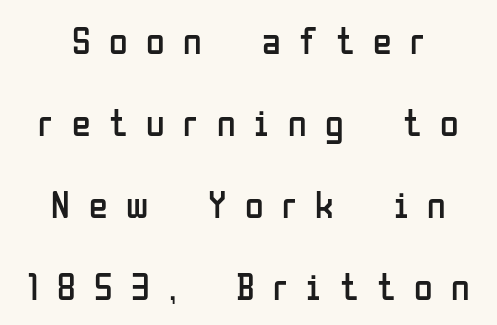
{"serif": "no", "italic": "no", "bold": "no", "weight": "regular", "width": "condensed", "stroke_contrast": "low", "x_height": "medium", "monospaced": "no", "underline": "no", "align": "center", "line_spacing": "loose", "line_spacing_ratio": 2.16, "letter_spacing": "wide", "letter_spacing_em": 0.49, "glyph_px": 38}
